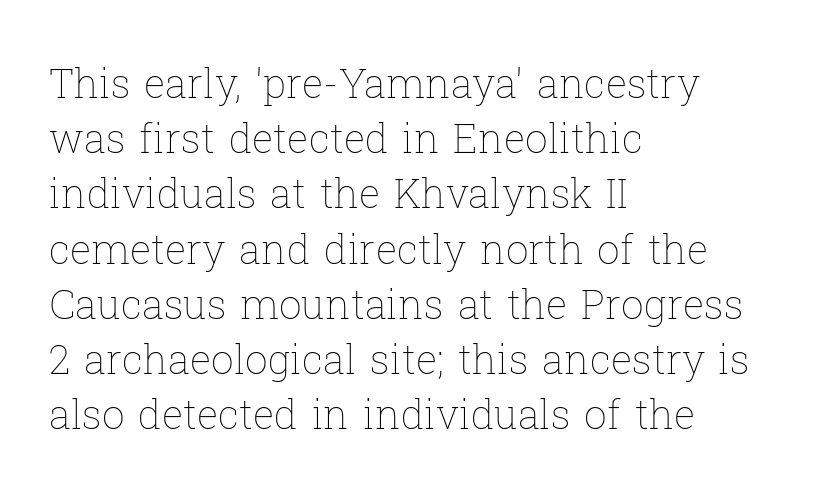
{"italic": "no", "bold": "no", "weight": "thin", "width": "normal", "stroke_contrast": "low", "x_height": "medium", "monospaced": "no", "underline": "no", "align": "left", "line_spacing": "normal", "line_spacing_ratio": 1.38, "letter_spacing": "normal", "letter_spacing_em": 0.0, "glyph_px": 40}
